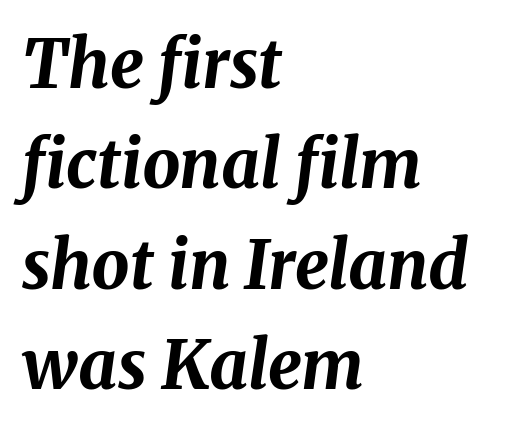
Q: Is the text bold? A: Yes.
Q: Is the text italic (slanted)? A: Yes, it leans right by about 8 degrees.
Q: Is the text underlined? A: No.
Q: How is the paragraph aligned? A: Left-aligned.
Q: Is the spacing between letters normal or unusually wide? A: Normal.
Q: Is the spacing between lines tight, normal or loose? A: Normal.
Q: Width (condensed, normal, or wide)? A: Normal.
Q: Stroke contrast? A: Medium.
Q: x-height? A: Medium.
Q: Monospaced? A: No.
